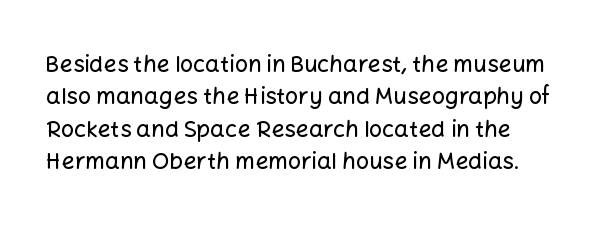
The image shows 23 px text type, upright; set normal line spacing (1.41x), normal letter spacing, not underlined.
